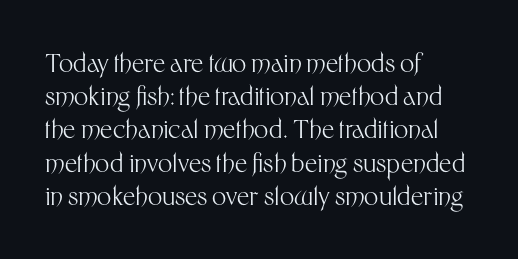
{"italic": "no", "bold": "no", "underline": "no", "align": "left", "line_spacing": "normal", "line_spacing_ratio": 1.33, "letter_spacing": "normal", "letter_spacing_em": 0.0, "glyph_px": 25}
